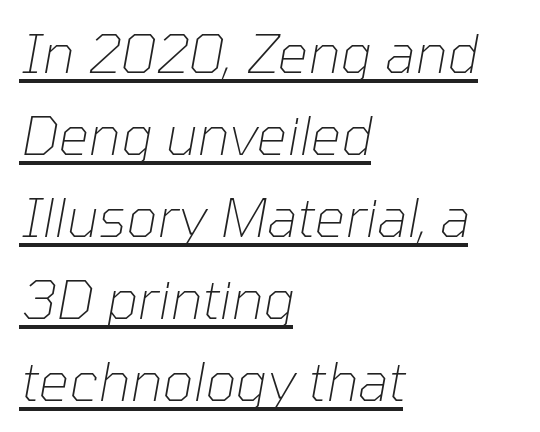
Q: Is the text bold? A: No.
Q: Is the text italic (slanted)? A: Yes, it leans right by about 10 degrees.
Q: Is the text underlined? A: Yes.
Q: How is the paragraph aligned? A: Left-aligned.
Q: Is the spacing between letters normal or unusually wide? A: Normal.
Q: Is the spacing between lines tight, normal or loose? A: Normal.
Q: Width (condensed, normal, or wide)? A: Normal.
Q: Stroke contrast? A: Low.
Q: x-height? A: Medium.
Q: Monospaced? A: No.
